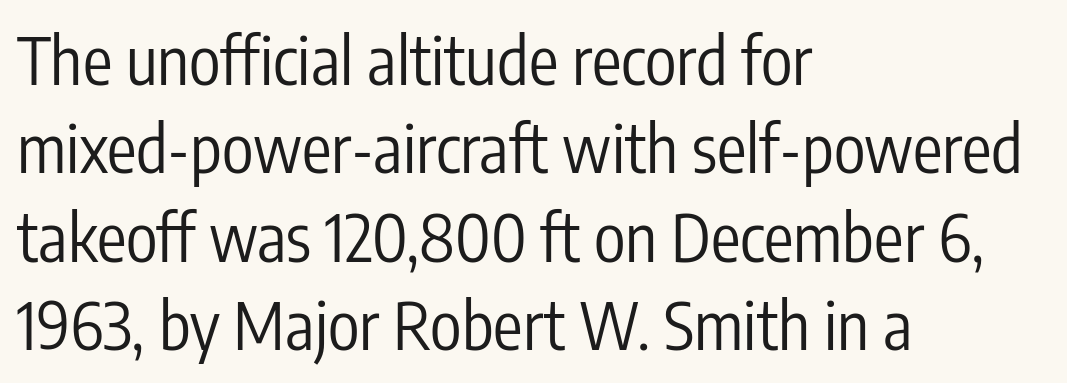
The image shows 66 px regular-weight, condensed sans-serif type, upright; set left-aligned, normal line spacing (1.34x), normal letter spacing, not underlined; low stroke contrast and a medium x-height.
